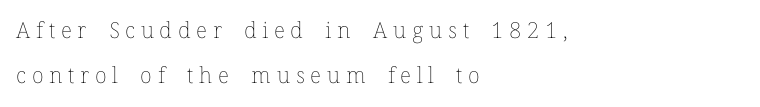
Q: Is the text bold? A: No.
Q: Is the text italic (slanted)? A: No, it is upright.
Q: Is the text underlined? A: No.
Q: How is the paragraph aligned? A: Left-aligned.
Q: Is the spacing between letters normal or unusually wide? A: Unusually wide.
Q: Is the spacing between lines tight, normal or loose? A: Loose.
